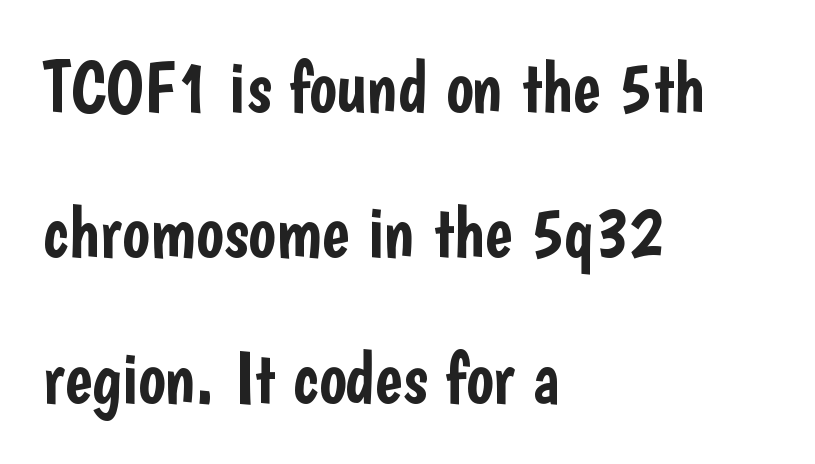
The image shows 73 px condensed sans-serif type, upright; set left-aligned, loose line spacing (1.99x), normal letter spacing, not underlined; low stroke contrast and a medium x-height.
